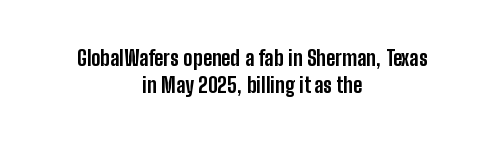
{"italic": "no", "bold": "yes", "underline": "no", "align": "center", "line_spacing": "normal", "line_spacing_ratio": 1.3, "letter_spacing": "normal", "letter_spacing_em": 0.0, "glyph_px": 21}
